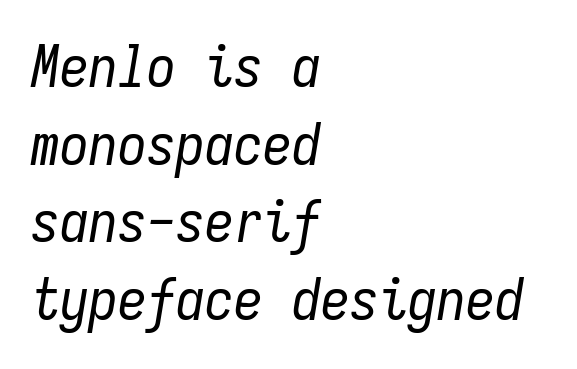
{"italic": "yes", "lean": "right", "slant_degrees": 9, "bold": "no", "weight": "regular", "width": "condensed", "stroke_contrast": "low", "x_height": "medium", "monospaced": "yes", "underline": "no", "align": "left", "line_spacing": "normal", "line_spacing_ratio": 1.34, "letter_spacing": "normal", "letter_spacing_em": 0.0, "glyph_px": 58}
